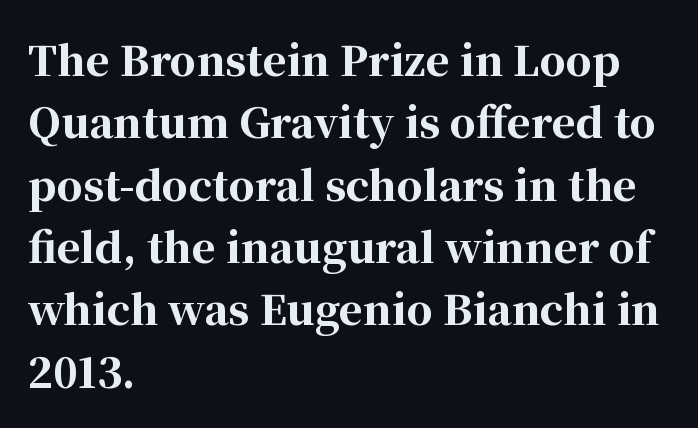
These lines were composed using upright roman letters. This sample has the flowing, uneven cadence of proportional lettering. Spacing between characters is what you'd get straight out of the box. These lines are set flush left with a ragged right edge. Bare-footed words on every line.
